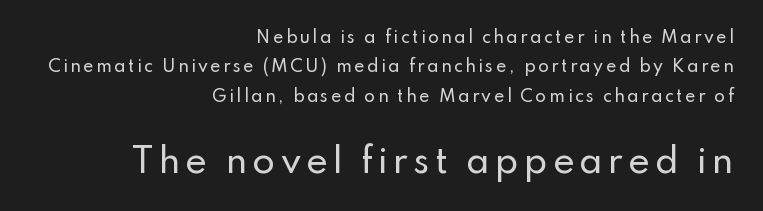
Q: Is the text italic (slanted)? A: No, it is upright.
Q: Is the typeface a serif or a sans-serif typeface? A: Sans-serif.
Q: Is the text underlined? A: No.
Q: How is the paragraph aligned? A: Right-aligned.
Q: Which block of text is set in a larger size, the first (top) or the second (bottom)? A: The second (bottom) one.
Q: Width (condensed, normal, or wide)? A: Normal.
Q: Stroke contrast? A: Low.
Q: x-height? A: Small.
Q: Monospaced? A: No.
